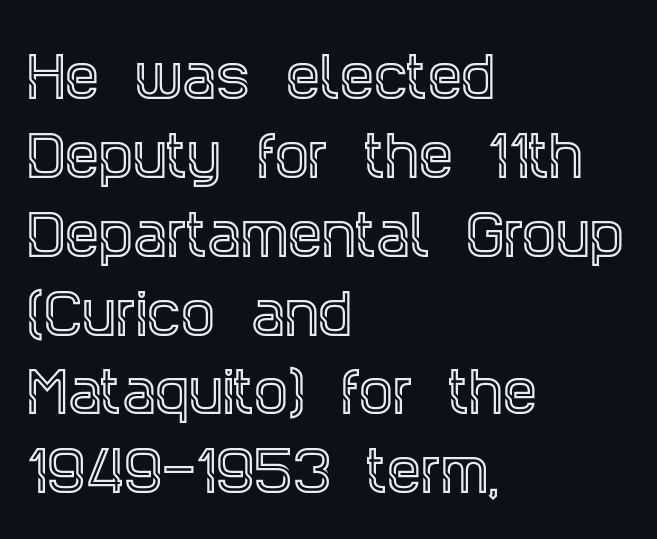
{"serif": "yes", "italic": "no", "width": "condensed", "x_height": "large", "monospaced": "no", "underline": "no", "align": "left", "line_spacing": "normal", "line_spacing_ratio": 1.46, "letter_spacing": "normal", "letter_spacing_em": 0.0, "glyph_px": 54}
